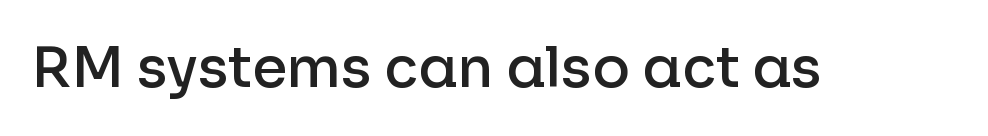
You can tell from the bare stems that sans-serif type was used. Caption: standard tracking, unaltered. Is this a fixed-width face? No — the glyphs have proportional, varying widths. Strokes here are thickened, but only to semibold level.
